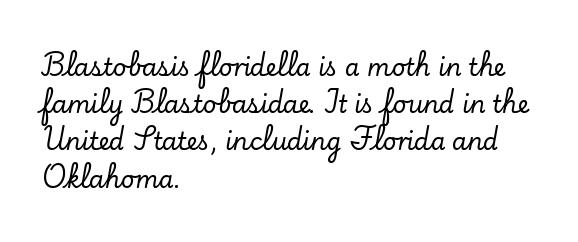
Q: Is the text italic (slanted)? A: Yes.
Q: Is the text underlined? A: No.
Q: How is the paragraph aligned? A: Left-aligned.
Q: Is the spacing between letters normal or unusually wide? A: Normal.
Q: Is the spacing between lines tight, normal or loose? A: Normal.
